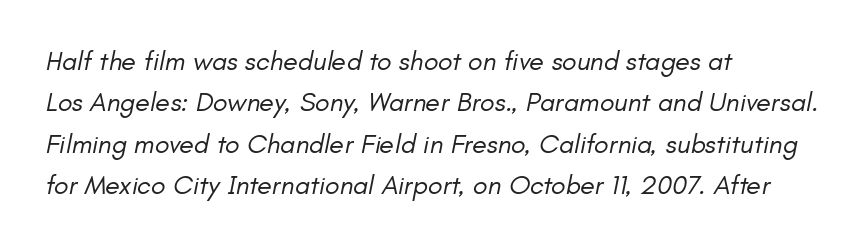
Q: Is the text bold? A: No.
Q: Is the text italic (slanted)? A: Yes, it leans right by about 11 degrees.
Q: Is the text underlined? A: No.
Q: How is the paragraph aligned? A: Left-aligned.
Q: Is the spacing between letters normal or unusually wide? A: Normal.
Q: Is the spacing between lines tight, normal or loose? A: Normal.
